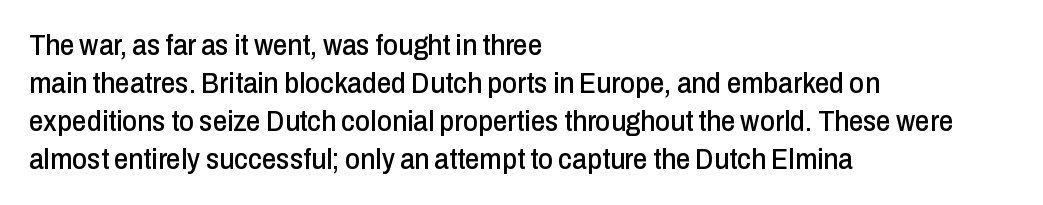
These lines keep a tight, regular rhythm from letter to letter. The rendering shows plain stroke endings on the letterforms — a sans-serif design. Posture: upright roman. Underlining? Definitely not there. These lines are rendered in a variable-pitch font. The lines sit at an ordinary, default distance from one another.
